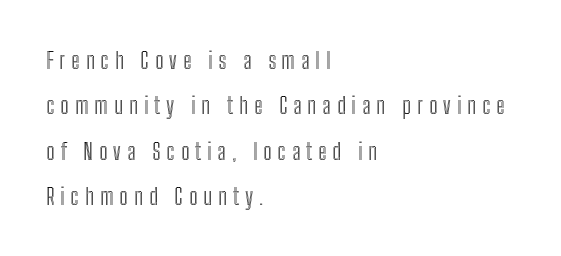
Q: Is the text italic (slanted)? A: No, it is upright.
Q: Is the text underlined? A: No.
Q: How is the paragraph aligned? A: Left-aligned.
Q: Is the spacing between letters normal or unusually wide? A: Unusually wide.
Q: Is the spacing between lines tight, normal or loose? A: Loose.
